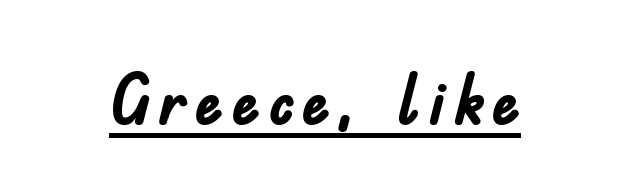
{"serif": "no", "bold": "yes", "weight": "semibold", "width": "condensed", "stroke_contrast": "low", "x_height": "small", "monospaced": "no", "underline": "yes", "glyph_px": 71}
